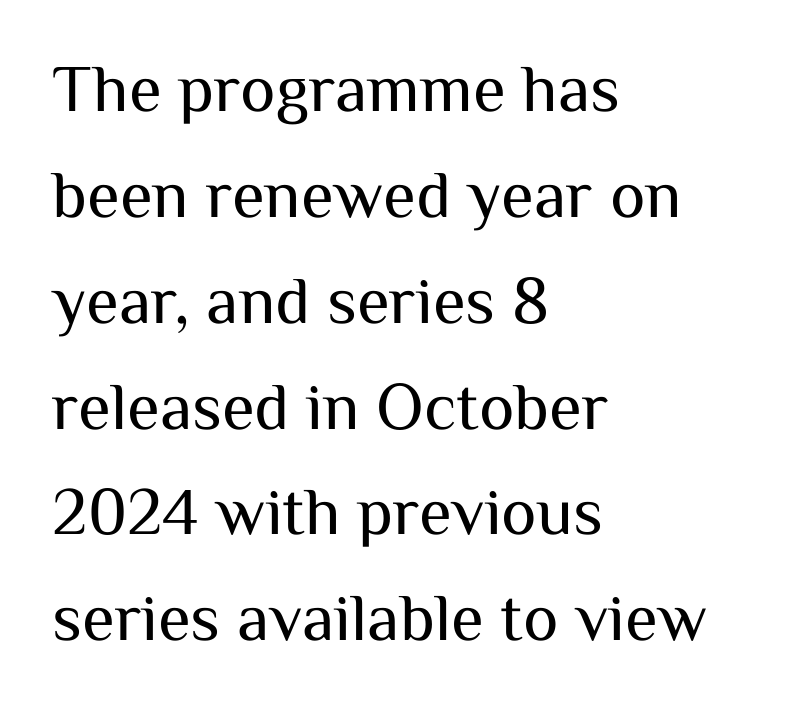
{"serif": "no", "italic": "no", "bold": "no", "weight": "regular", "width": "normal", "stroke_contrast": "medium", "x_height": "medium", "monospaced": "no", "underline": "no", "align": "left", "line_spacing": "normal", "line_spacing_ratio": 1.58, "letter_spacing": "normal", "letter_spacing_em": 0.0, "glyph_px": 67}
